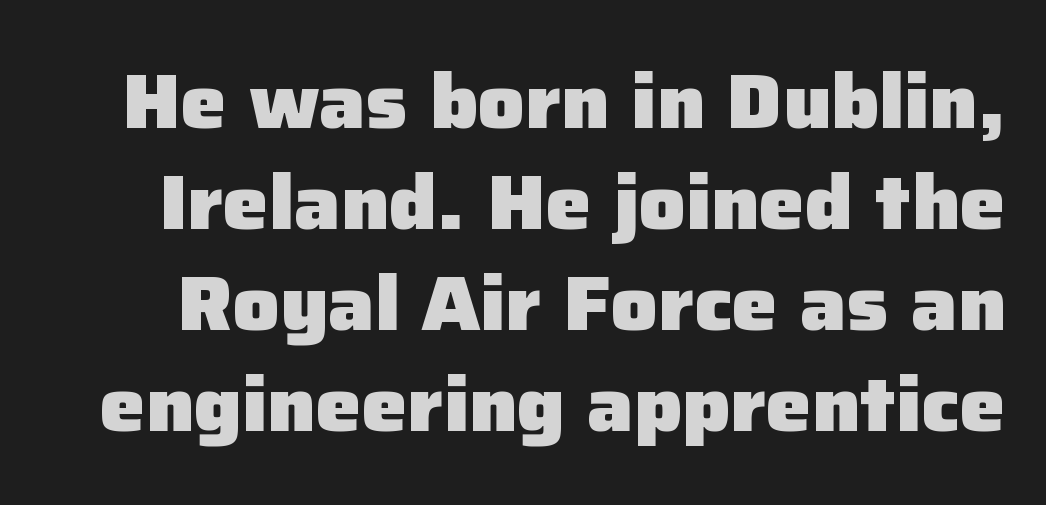
The image shows 77 px heavy sans-serif type, upright; set normal line spacing (1.31x), normal letter spacing, not underlined; low stroke contrast and a medium x-height.
